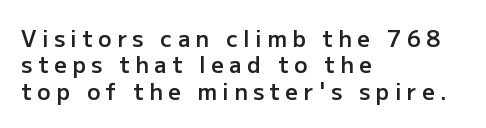
Q: Is the text bold? A: Semi-bold.
Q: Is the text italic (slanted)? A: No, it is upright.
Q: Is the text underlined? A: No.
Q: How is the paragraph aligned? A: Left-aligned.
Q: Is the spacing between letters normal or unusually wide? A: Unusually wide.
